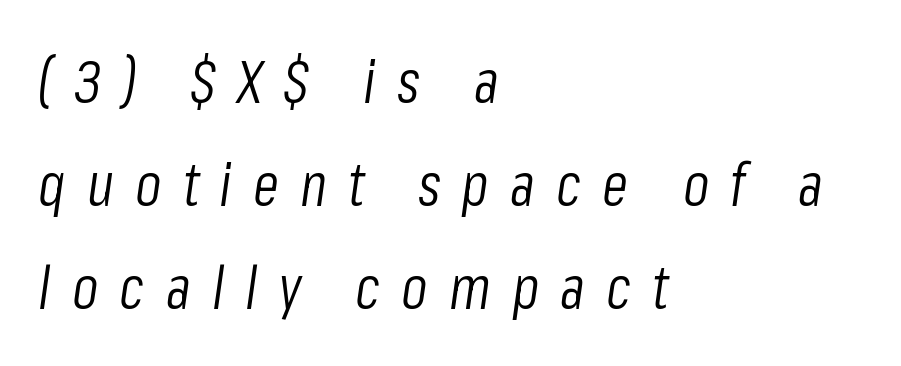
The words here are not underlined. The lines are quadded left. These lines have a slow, spaced-out rhythm from letter to letter. Counters stay open thanks to moderate or lighter strokes.
